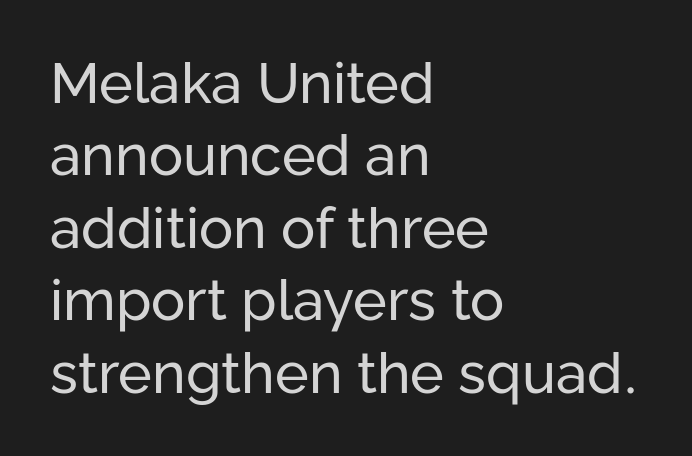
{"serif": "no", "italic": "no", "bold": "no", "weight": "regular", "width": "normal", "stroke_contrast": "low", "x_height": "medium", "monospaced": "no", "underline": "no", "align": "left", "line_spacing": "normal", "line_spacing_ratio": 1.27, "letter_spacing": "normal", "letter_spacing_em": 0.0, "glyph_px": 57}
